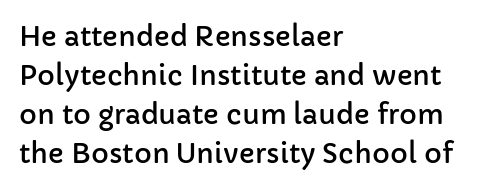
{"italic": "no", "underline": "no", "align": "left", "line_spacing": "normal", "line_spacing_ratio": 1.45, "letter_spacing": "normal", "letter_spacing_em": 0.0, "glyph_px": 27}
